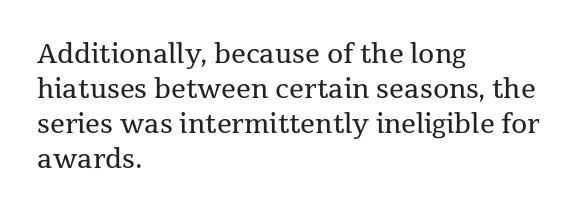
The image shows 26 px text type, upright; set left-aligned, normal line spacing (1.35x), normal letter spacing, not underlined.
